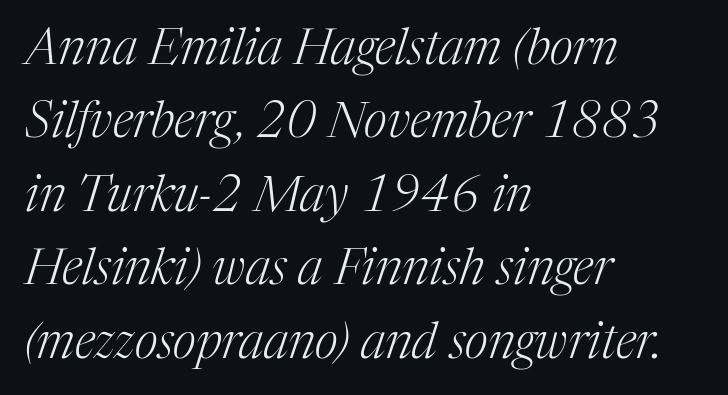
Q: Is the text bold? A: No.
Q: Is the text italic (slanted)? A: Yes, it leans right by about 17 degrees.
Q: Is the typeface a serif or a sans-serif typeface? A: Serif.
Q: Is the text underlined? A: No.
Q: How is the paragraph aligned? A: Left-aligned.
Q: Is the spacing between letters normal or unusually wide? A: Normal.
Q: Is the spacing between lines tight, normal or loose? A: Normal.
Q: Width (condensed, normal, or wide)? A: Normal.
Q: Stroke contrast? A: Medium.
Q: x-height? A: Medium.
Q: Monospaced? A: No.
